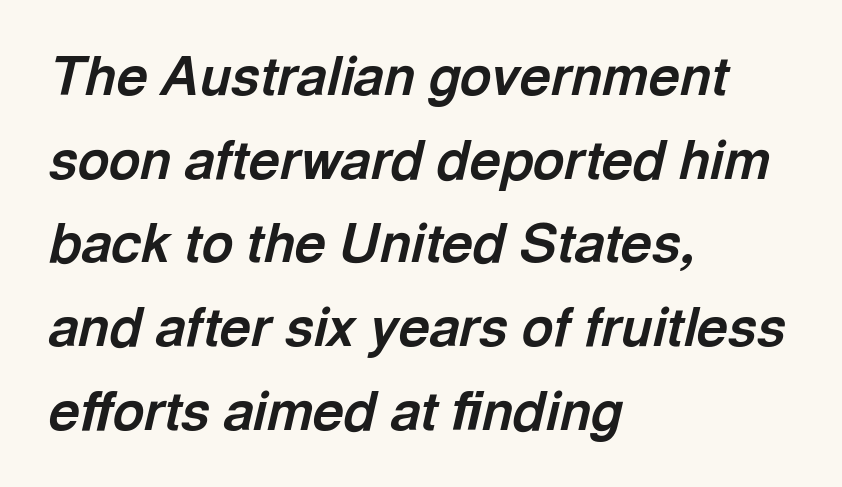
Tracking value appears to be zero — textbook default spacing. Emphasis by weight is at full strength: bold. Compared with ordinary roman type, these characters are visibly tilted. These lines are set flush left with a ragged right edge. Regular leading. The letters advance in unequal steps, a hallmark of proportional type.
